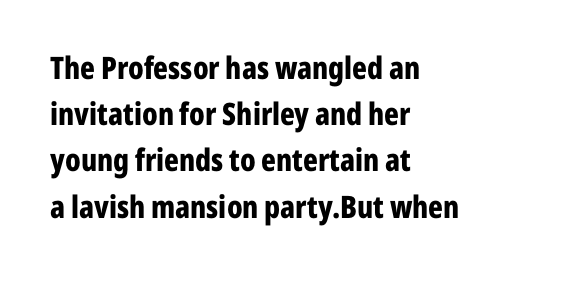
Q: Is the text bold? A: Yes.
Q: Is the text italic (slanted)? A: No, it is upright.
Q: Is the typeface a serif or a sans-serif typeface? A: Sans-serif.
Q: Is the text underlined? A: No.
Q: How is the paragraph aligned? A: Left-aligned.
Q: Is the spacing between letters normal or unusually wide? A: Normal.
Q: Is the spacing between lines tight, normal or loose? A: Normal.
Q: Width (condensed, normal, or wide)? A: Condensed.
Q: Stroke contrast? A: Low.
Q: x-height? A: Medium.
Q: Monospaced? A: No.
